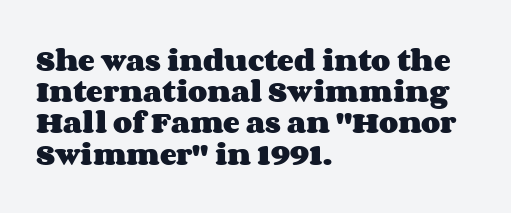
The image shows 25 px bold type, upright; set left-aligned, normal line spacing (1.25x), normal letter spacing, not underlined.
